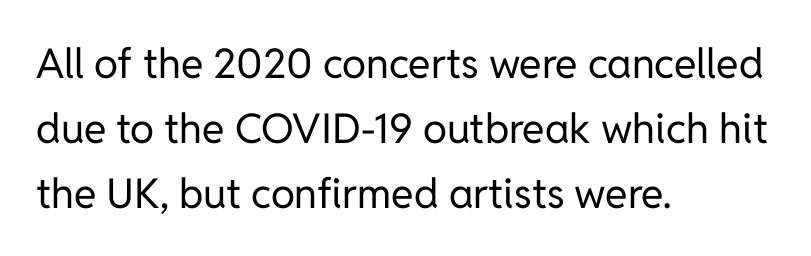
The image shows 41 px regular-weight sans-serif type, upright; set left-aligned, normal line spacing (1.58x), normal letter spacing, not underlined; low stroke contrast and a medium x-height.
